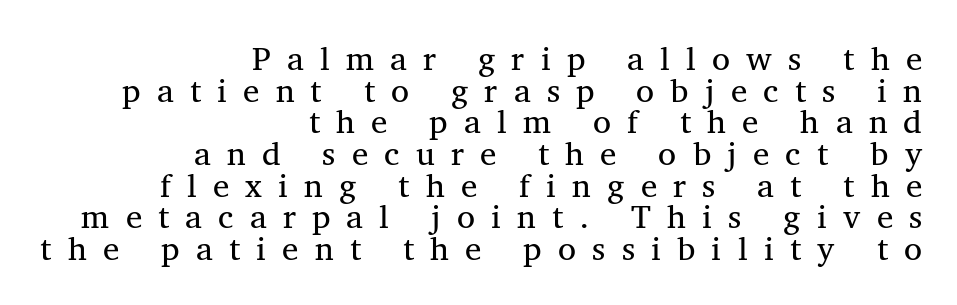
The image shows 33 px serif type, upright; set right-aligned, tight line spacing (0.96x), unusually wide letter spacing (+0.49 em), not underlined; medium stroke contrast and a medium x-height.
